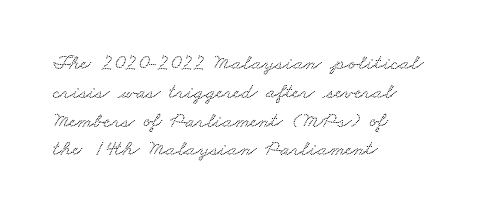
Honestly, the row spacing looks completely unremarkable. Anything drawn beneath the words? Only blank space. A student would call this left alignment; a typographer would say flush left, rag right. Default kerning and tracking; the words read as compact shapes.
